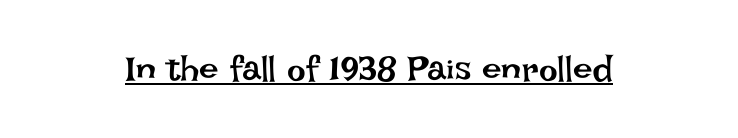
The image shows 35 px regular-weight type, upright; set normal letter spacing, underlined; low stroke contrast and a large x-height.
